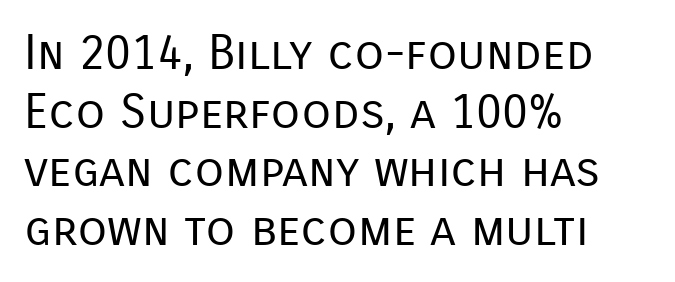
The image shows 48 px regular-weight sans-serif type, upright; set left-aligned, line spacing 1.22x, normal letter spacing, not underlined; low stroke contrast and a medium x-height.
